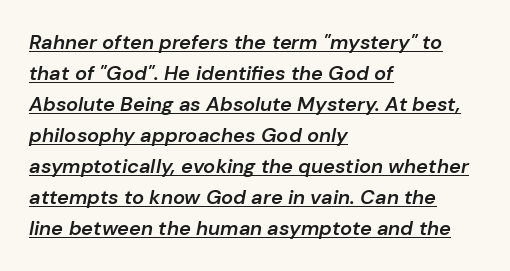
The image shows 20 px text type, italic (leaning right); set left-aligned, normal line spacing (1.55x), normal letter spacing, underlined.
